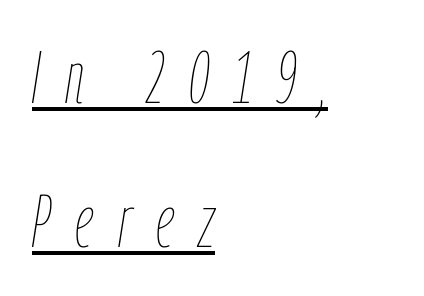
Compared with typical body copy, the letter spacing here is much looser. This is oblique type, the kind used for emphasis or titles. Note the varied advance widths — an 'i' is clearly narrower than an 'm'. This is underlined copy, the kind a proofreader might mark for attention. Reading down the column, the eye jumps a long way to each next line.
